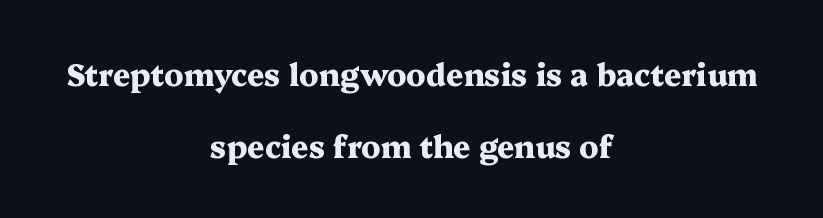
{"serif": "yes", "italic": "no", "bold": "yes", "weight": "heavy", "width": "wide", "stroke_contrast": "medium", "x_height": "medium", "monospaced": "no", "underline": "no", "align": "center", "line_spacing": "loose", "line_spacing_ratio": 2.4, "letter_spacing": "normal", "letter_spacing_em": 0.0, "glyph_px": 30}
